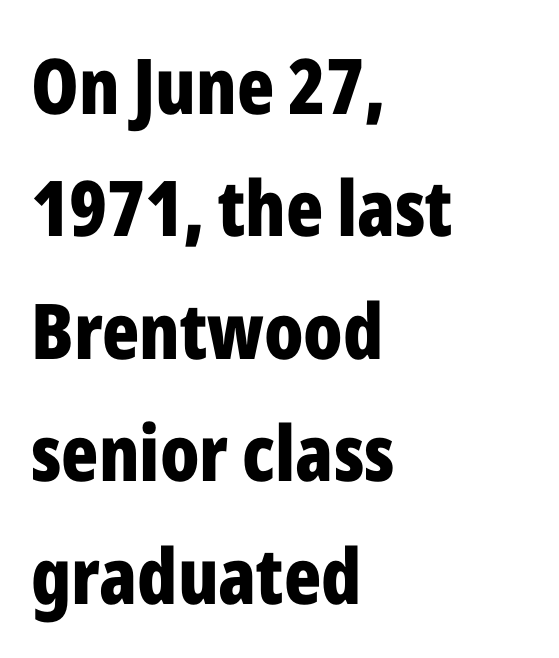
Its strokes are broad and dark, the hallmark of bold type. A sans-serif font was chosen for this passage. These lines are set flush left with a ragged right edge. The specimen omits any rule beneath the text block's lines. It's the straight-up-and-down kind of type.
